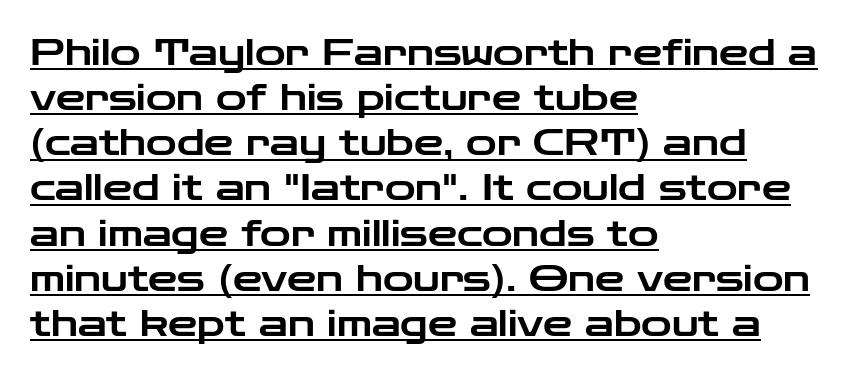
{"serif": "no", "italic": "no", "width": "wide", "stroke_contrast": "low", "x_height": "medium", "monospaced": "no", "underline": "yes", "align": "left", "line_spacing_ratio": 1.22, "letter_spacing": "normal", "letter_spacing_em": 0.0, "glyph_px": 37}
